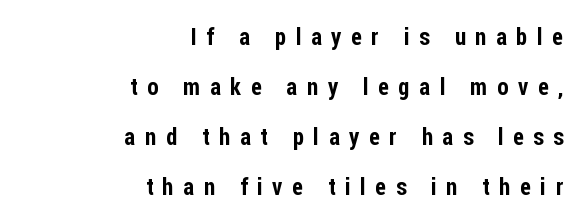
Q: Is the text italic (slanted)? A: No, it is upright.
Q: Is the text underlined? A: No.
Q: How is the paragraph aligned? A: Right-aligned.
Q: Is the spacing between letters normal or unusually wide? A: Unusually wide.
Q: Is the spacing between lines tight, normal or loose? A: Loose.
